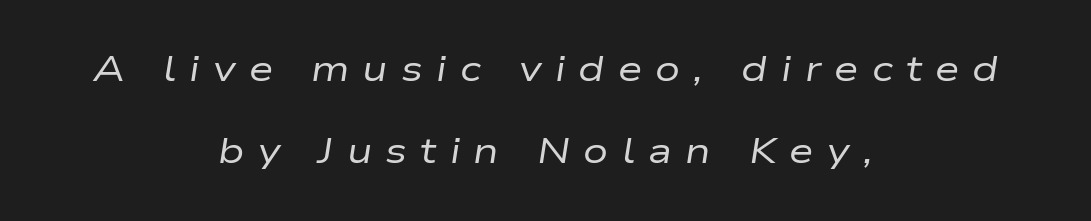
Stems and bowls with no extra thickness — not bold. This sample uses expanded letter spacing, leaving extra air between glyphs. Both edges are ragged and mirror each other, which tells us the setting is centered. A typesetter would call this proportional, since set widths differ per character. Letters rest on an invisible, unmarked baseline. Quick note: interline space is abundant.
